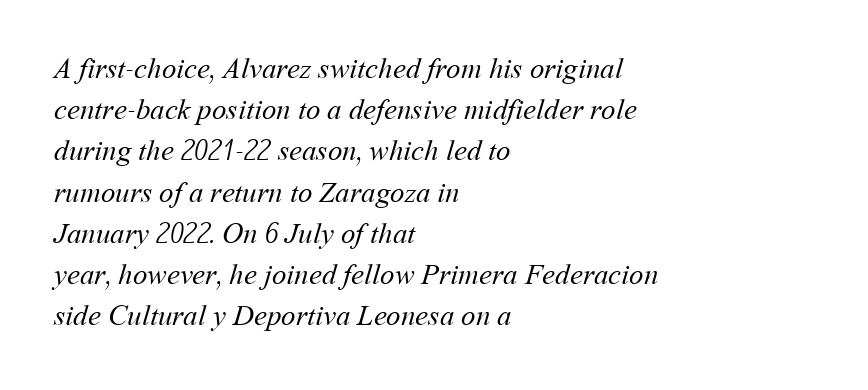
Q: Is the text bold? A: No.
Q: Is the text underlined? A: No.
Q: How is the paragraph aligned? A: Left-aligned.
Q: Is the spacing between letters normal or unusually wide? A: Normal.
Q: Is the spacing between lines tight, normal or loose? A: Normal.
Q: Width (condensed, normal, or wide)? A: Normal.
Q: Stroke contrast? A: Medium.
Q: x-height? A: Medium.
Q: Monospaced? A: No.
